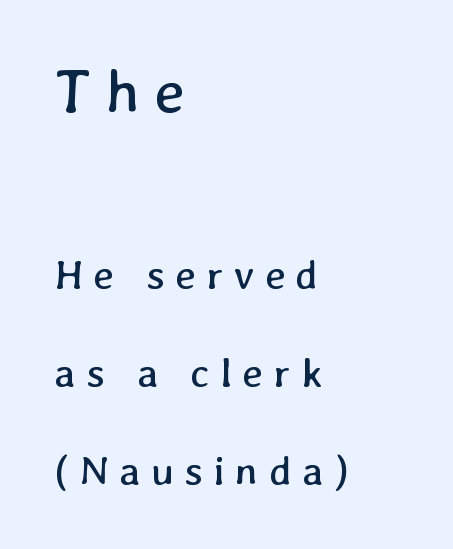
Is this a fixed-width face? No — the glyphs have proportional, varying widths. Is the letter spacing exaggerated? Yes — the characters are pushed far apart. Quick note: underline off. In terms of leading, this rendering errs on the spacious side.
